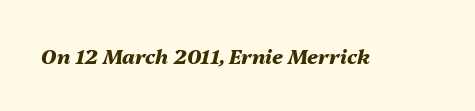
Q: Is the text bold? A: Yes.
Q: Is the text italic (slanted)? A: Yes, it leans right by about 13 degrees.
Q: Is the text underlined? A: No.
Q: Is the spacing between letters normal or unusually wide? A: Normal.
